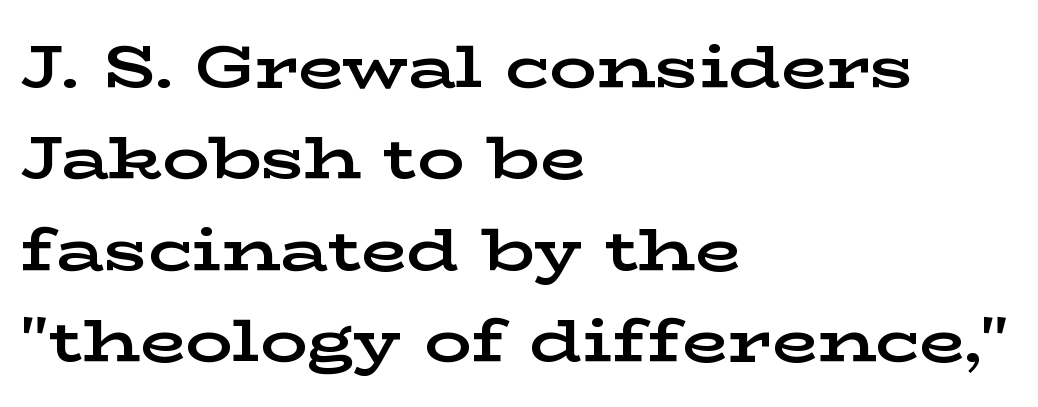
Q: Is the text bold? A: Yes.
Q: Is the text italic (slanted)? A: No, it is upright.
Q: Is the typeface a serif or a sans-serif typeface? A: Serif.
Q: Is the text underlined? A: No.
Q: How is the paragraph aligned? A: Left-aligned.
Q: Is the spacing between letters normal or unusually wide? A: Normal.
Q: Is the spacing between lines tight, normal or loose? A: Normal.
Q: Width (condensed, normal, or wide)? A: Wide.
Q: Stroke contrast? A: Low.
Q: x-height? A: Medium.
Q: Monospaced? A: No.
